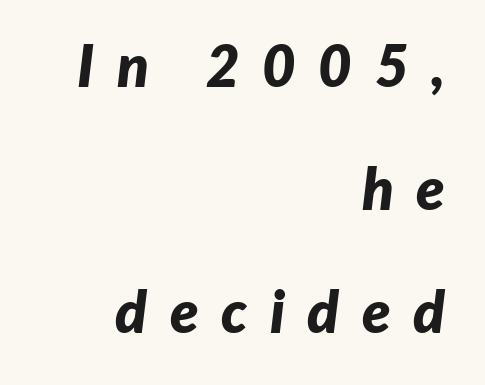
The line-height multiplier appears high, well above default. A bare baseline throughout the passage. Weight check: bold — yes, fully. Between one letter and the next there's a generous, obvious gap.
